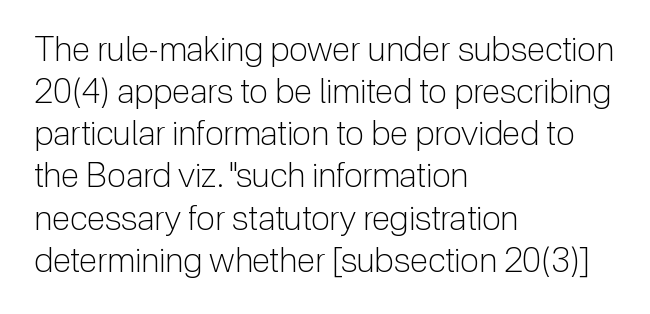
{"serif": "no", "italic": "no", "bold": "no", "weight": "light", "width": "normal", "stroke_contrast": "low", "x_height": "medium", "monospaced": "no", "underline": "no", "align": "left", "line_spacing_ratio": 1.24, "letter_spacing": "normal", "letter_spacing_em": 0.0, "glyph_px": 34}
